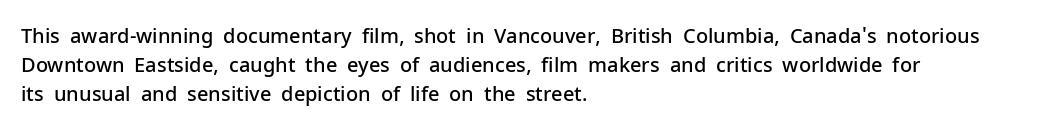
The image shows 20 px text type, upright; set left-aligned, normal line spacing (1.45x), normal letter spacing, not underlined.
